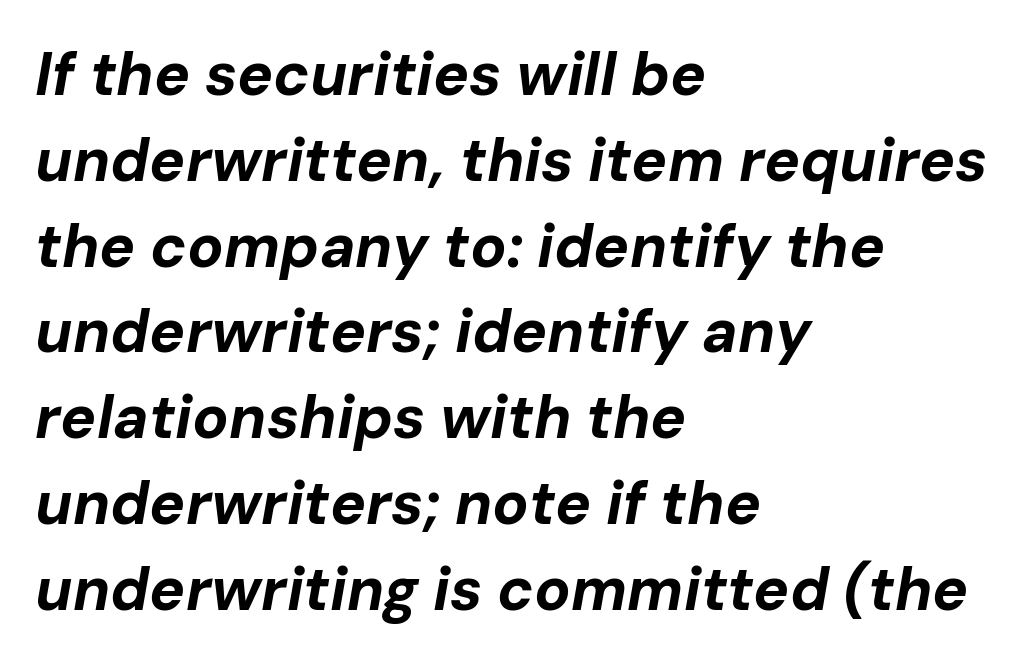
{"italic": "yes", "lean": "right", "slant_degrees": 10, "bold": "yes", "weight": "bold", "width": "normal", "stroke_contrast": "low", "x_height": "medium", "monospaced": "no", "underline": "no", "align": "left", "line_spacing": "normal", "line_spacing_ratio": 1.43, "letter_spacing": "normal", "letter_spacing_em": 0.0, "glyph_px": 60}
